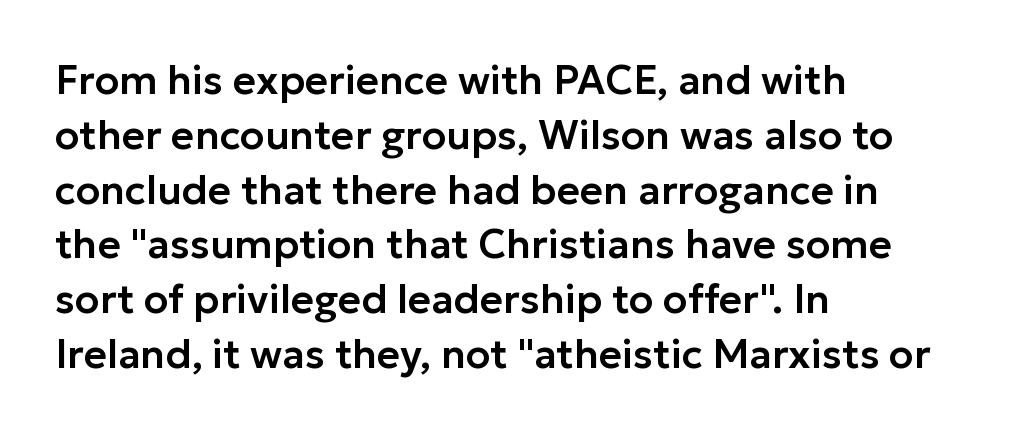
{"serif": "no", "italic": "no", "width": "normal", "stroke_contrast": "low", "x_height": "medium", "monospaced": "no", "underline": "no", "align": "left", "line_spacing": "normal", "line_spacing_ratio": 1.37, "letter_spacing": "normal", "letter_spacing_em": 0.0, "glyph_px": 40}
